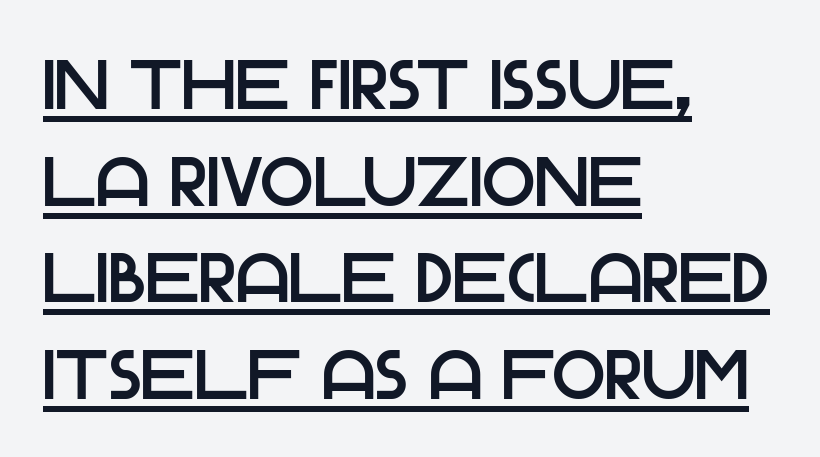
{"serif": "no", "italic": "no", "width": "normal", "stroke_contrast": "low", "x_height": "large", "monospaced": "no", "underline": "yes", "align": "left", "line_spacing": "normal", "line_spacing_ratio": 1.38, "letter_spacing": "normal", "letter_spacing_em": 0.0, "glyph_px": 70}
